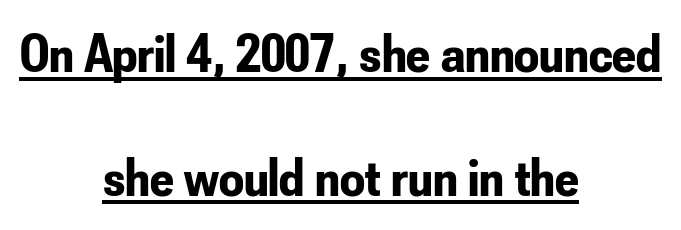
{"serif": "no", "italic": "no", "bold": "yes", "weight": "bold", "width": "condensed", "stroke_contrast": "low", "x_height": "small", "monospaced": "no", "underline": "yes", "align": "center", "line_spacing": "loose", "line_spacing_ratio": 2.25, "letter_spacing": "normal", "letter_spacing_em": 0.0, "glyph_px": 55}
